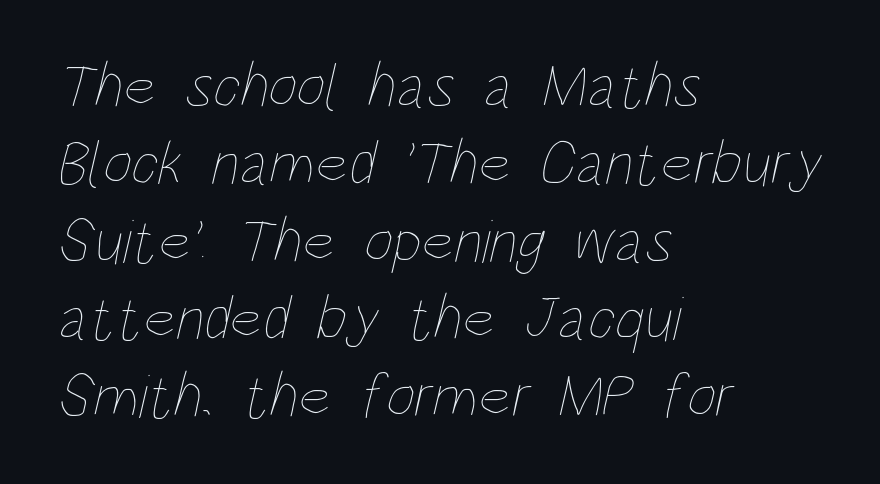
Compared with a centered layout, this one pins lines to the left instead. Think of a printed novel: that variable character pitch is what you see here. Stems here are at most as thick as an everyday book face. Between one letter and the next there's only the usual sliver of space.
